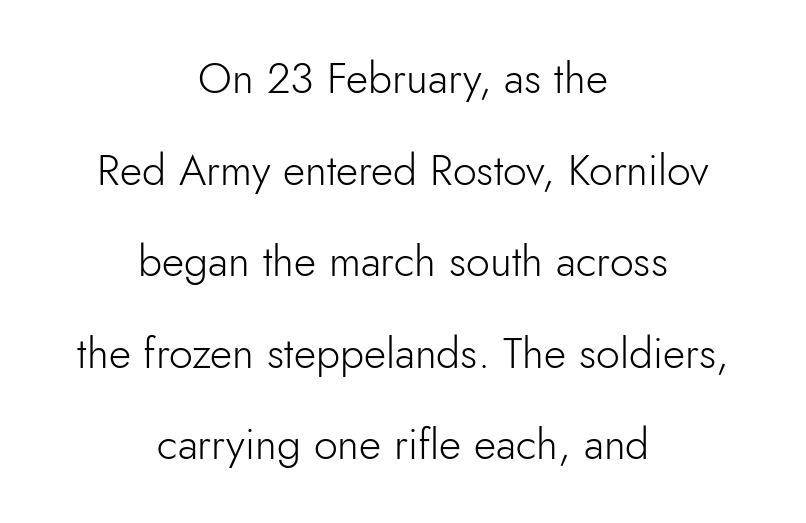
Q: Is the text bold? A: No.
Q: Is the text italic (slanted)? A: No, it is upright.
Q: Is the typeface a serif or a sans-serif typeface? A: Sans-serif.
Q: Is the text underlined? A: No.
Q: How is the paragraph aligned? A: Centered.
Q: Is the spacing between letters normal or unusually wide? A: Normal.
Q: Is the spacing between lines tight, normal or loose? A: Loose.
Q: Width (condensed, normal, or wide)? A: Normal.
Q: Stroke contrast? A: Low.
Q: x-height? A: Small.
Q: Monospaced? A: No.
